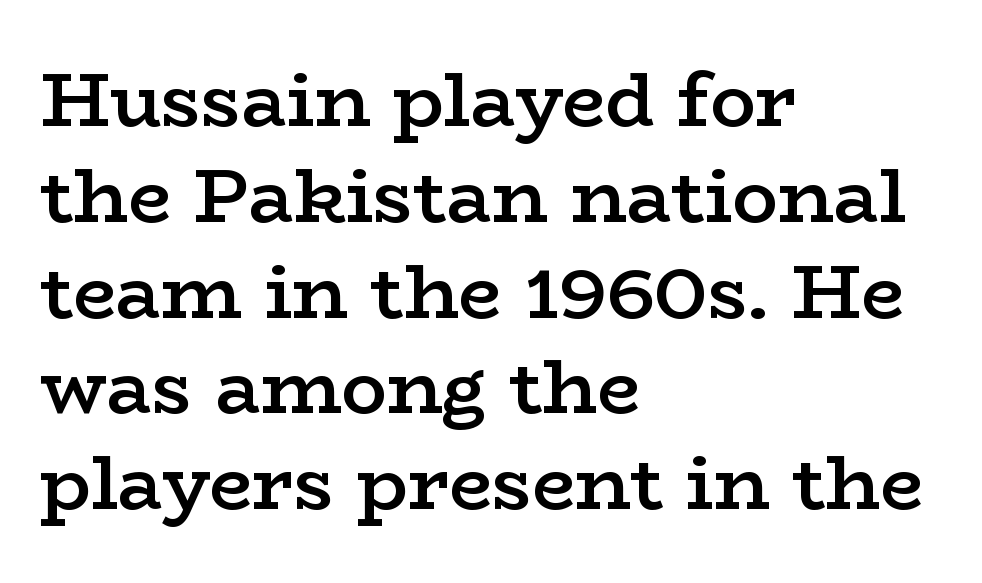
Q: Is the text bold? A: Semi-bold.
Q: Is the text italic (slanted)? A: No, it is upright.
Q: Is the typeface a serif or a sans-serif typeface? A: Serif.
Q: Is the text underlined? A: No.
Q: How is the paragraph aligned? A: Left-aligned.
Q: Is the spacing between letters normal or unusually wide? A: Normal.
Q: Is the spacing between lines tight, normal or loose? A: Normal.
Q: Width (condensed, normal, or wide)? A: Wide.
Q: Stroke contrast? A: Low.
Q: x-height? A: Medium.
Q: Monospaced? A: No.
